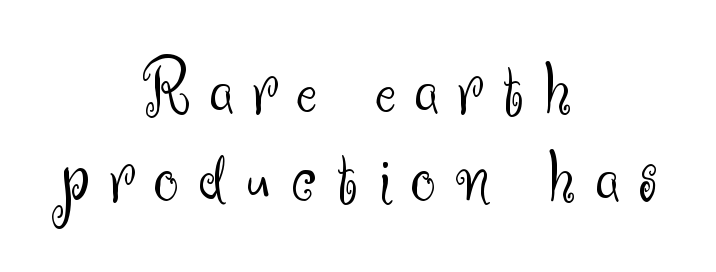
The image shows 79 px light sans-serif type, upright; set centered, tight line spacing (1.11x), unusually wide letter spacing (+0.25 em), not underlined; medium stroke contrast and a small x-height.
